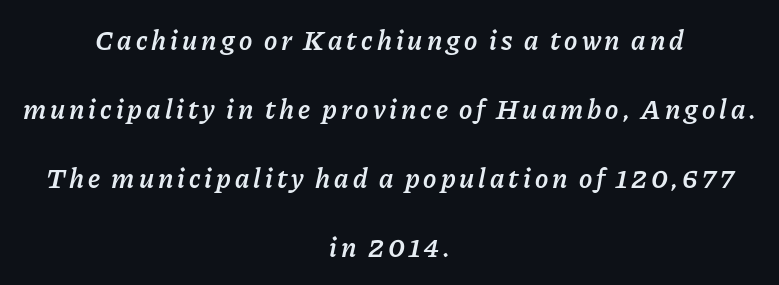
The designer dialed line spacing up above the default. Underline: absent. You could not count columns in this text — the font is proportionally spaced. Emphasis-style slanted type is in use. Short and long lines alike share a common midpoint. The letters are semibold — heavier than regular but short of a full bold.
